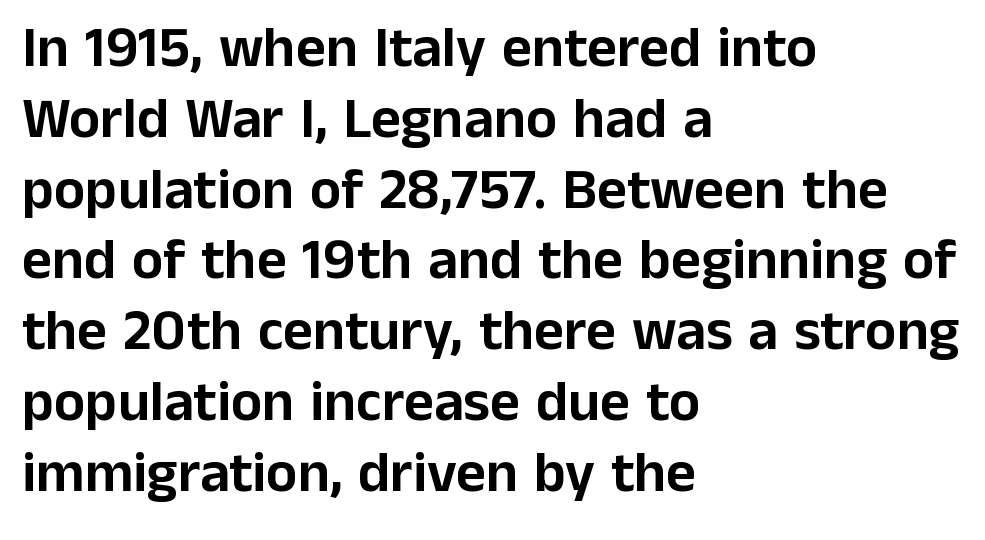
{"serif": "no", "italic": "no", "width": "normal", "stroke_contrast": "low", "x_height": "medium", "monospaced": "no", "underline": "no", "align": "left", "line_spacing_ratio": 1.22, "letter_spacing": "normal", "letter_spacing_em": 0.0, "glyph_px": 58}
